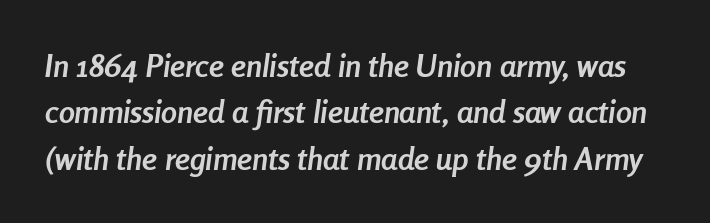
Is the type slanted? Yes — the strokes lean at a clear angle. Line spacing here is normal. The space beneath each line is pristine and unruled. These lines are rendered in a variable-pitch font.
